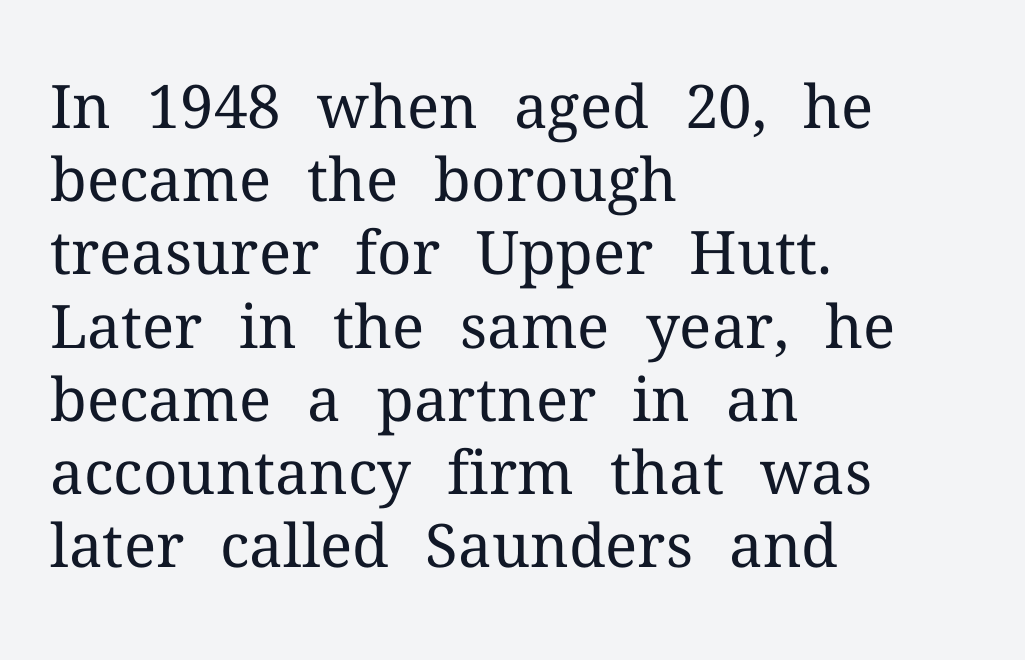
The image shows 60 px regular-weight serif type, upright; set left-aligned, line spacing 1.22x, normal letter spacing, not underlined; medium stroke contrast and a medium x-height.
